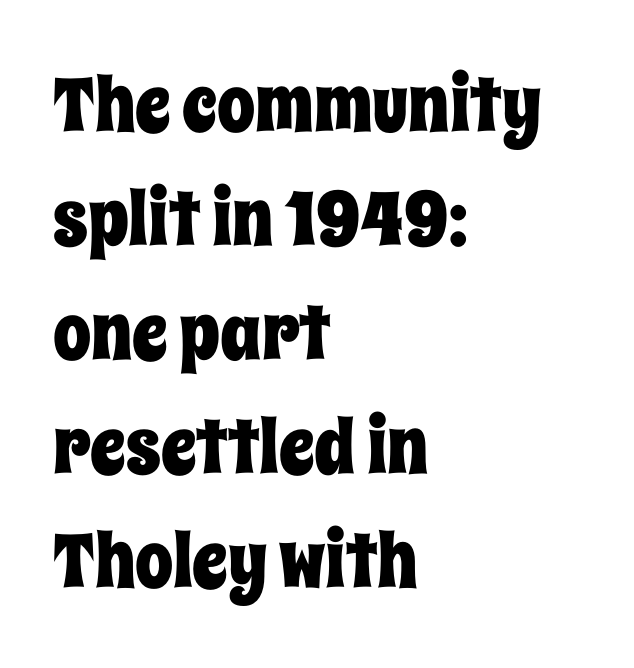
Regarding leading, the lines here are spaced in the standard way. Tall strokes in this sample are plumb rather than angled. Anything drawn beneath the words? Only blank space. The tracking reads as untouched default to a designer's eye. The setting favours the left margin, as ordinary paragraphs usually do.
